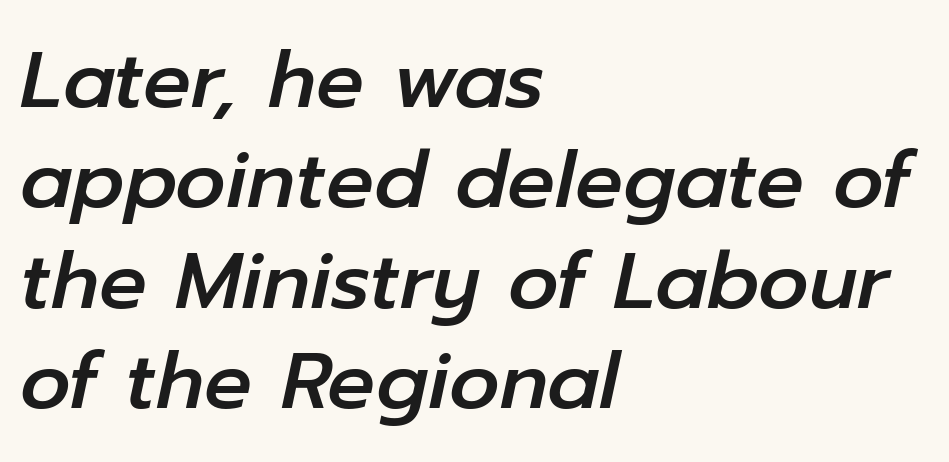
{"italic": "yes", "lean": "right", "slant_degrees": 12, "width": "normal", "stroke_contrast": "low", "x_height": "medium", "monospaced": "no", "underline": "no", "align": "left", "line_spacing": "normal", "line_spacing_ratio": 1.27, "letter_spacing": "normal", "letter_spacing_em": 0.0, "glyph_px": 79}
